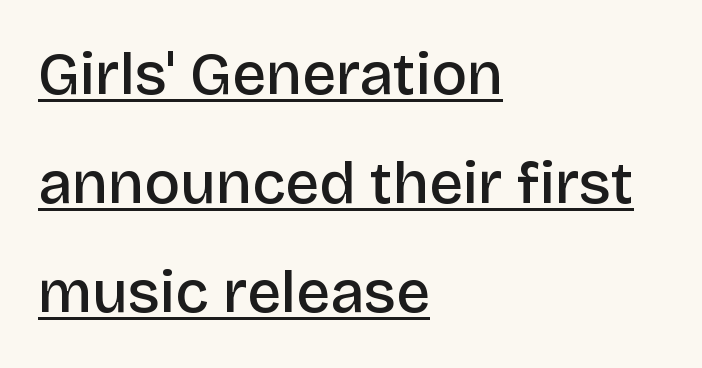
{"serif": "no", "italic": "no", "bold": "semi", "weight": "semibold", "width": "normal", "stroke_contrast": "low", "x_height": "large", "monospaced": "no", "underline": "yes", "align": "left", "line_spacing_ratio": 1.82, "letter_spacing": "normal", "letter_spacing_em": 0.0, "glyph_px": 60}
